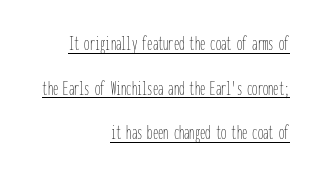
The weight tops out at a normal text grade. The type is set solid horizontally, with unmodified tracking. The passage shown stacks its lines with a broad gap. Is there an underline? Yes — a line sits under the letters. The specimen reads as upright at a glance. Where is the straight margin? On the right.
